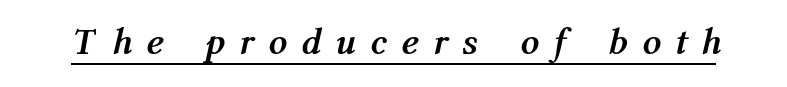
{"italic": "yes", "lean": "right", "slant_degrees": 12, "bold": "yes", "weight": "semibold", "width": "condensed", "stroke_contrast": "medium", "x_height": "medium", "monospaced": "no", "underline": "yes", "letter_spacing": "wide", "letter_spacing_em": 0.49, "glyph_px": 37}
